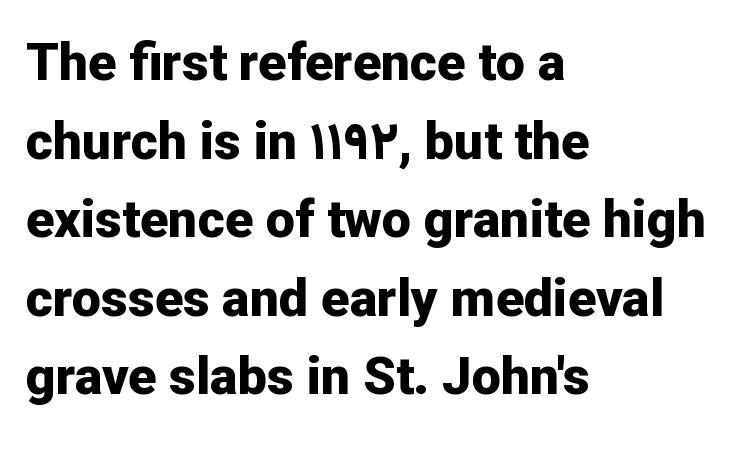
Q: Is the text bold? A: Yes.
Q: Is the text italic (slanted)? A: No, it is upright.
Q: Is the typeface a serif or a sans-serif typeface? A: Sans-serif.
Q: Is the text underlined? A: No.
Q: How is the paragraph aligned? A: Left-aligned.
Q: Is the spacing between letters normal or unusually wide? A: Normal.
Q: Is the spacing between lines tight, normal or loose? A: Normal.
Q: Width (condensed, normal, or wide)? A: Normal.
Q: Stroke contrast? A: Low.
Q: x-height? A: Medium.
Q: Monospaced? A: No.
